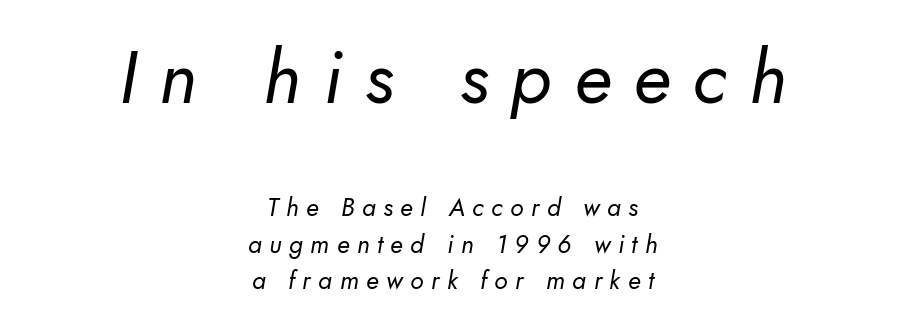
The image shows 74 px regular-weight sans-serif type; set centered, normal line spacing (1.45x), unusually wide letter spacing (+0.3 em), not underlined; the first (top) block is 2.96x larger; low stroke contrast and a small x-height.
